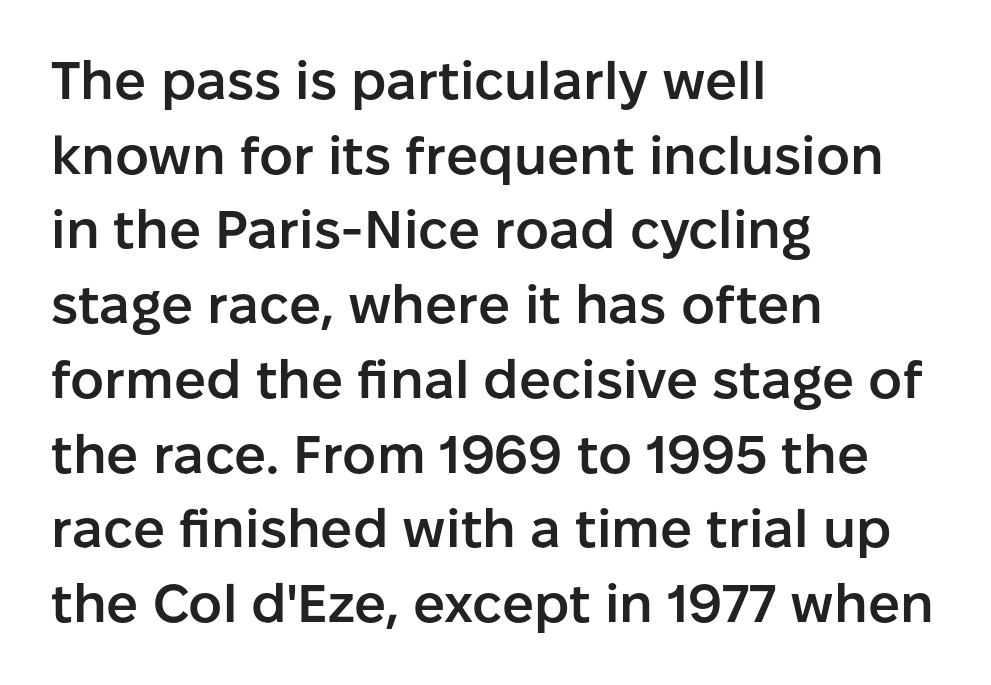
The image shows 53 px semibold sans-serif type, upright; set left-aligned, normal line spacing (1.41x), normal letter spacing, not underlined; low stroke contrast and a medium x-height.
